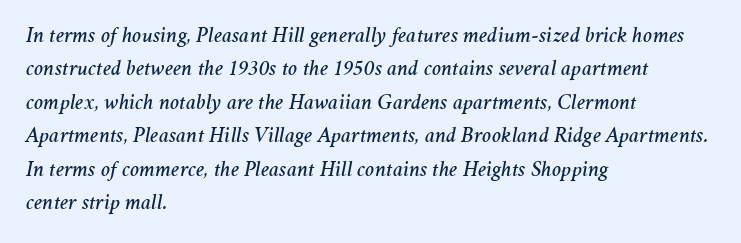
Q: Is the text italic (slanted)? A: Yes, it leans right by about 11 degrees.
Q: Is the text underlined? A: No.
Q: How is the paragraph aligned? A: Left-aligned.
Q: Is the spacing between letters normal or unusually wide? A: Normal.
Q: Is the spacing between lines tight, normal or loose? A: Normal.
